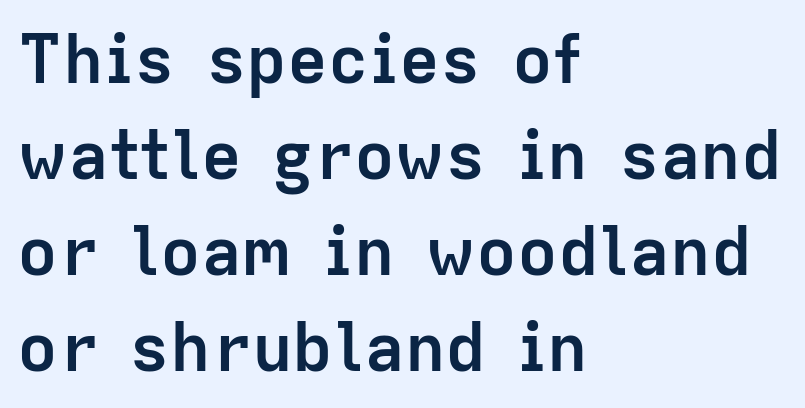
Q: Is the text bold? A: Yes.
Q: Is the text italic (slanted)? A: No, it is upright.
Q: Is the typeface a serif or a sans-serif typeface? A: Sans-serif.
Q: Is the text underlined? A: No.
Q: How is the paragraph aligned? A: Left-aligned.
Q: Is the spacing between letters normal or unusually wide? A: Normal.
Q: Is the spacing between lines tight, normal or loose? A: Normal.
Q: Width (condensed, normal, or wide)? A: Normal.
Q: Stroke contrast? A: Low.
Q: x-height? A: Medium.
Q: Monospaced? A: No.
